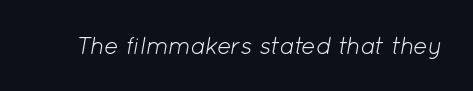
The image shows 24 px text type, italic (leaning right); set normal letter spacing, not underlined.
